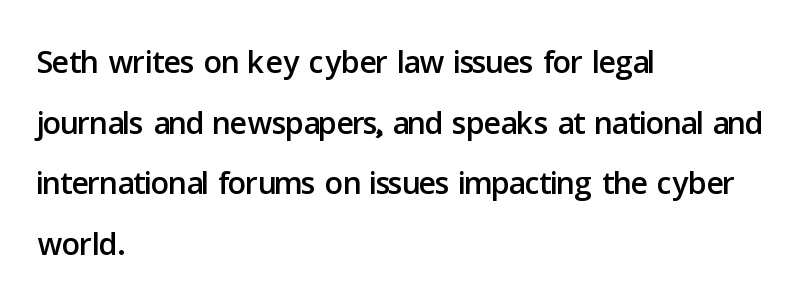
Q: Is the text italic (slanted)? A: No, it is upright.
Q: Is the typeface a serif or a sans-serif typeface? A: Sans-serif.
Q: Is the text underlined? A: No.
Q: How is the paragraph aligned? A: Left-aligned.
Q: Is the spacing between letters normal or unusually wide? A: Normal.
Q: Is the spacing between lines tight, normal or loose? A: Normal.
Q: Width (condensed, normal, or wide)? A: Normal.
Q: Stroke contrast? A: Low.
Q: x-height? A: Medium.
Q: Monospaced? A: No.
